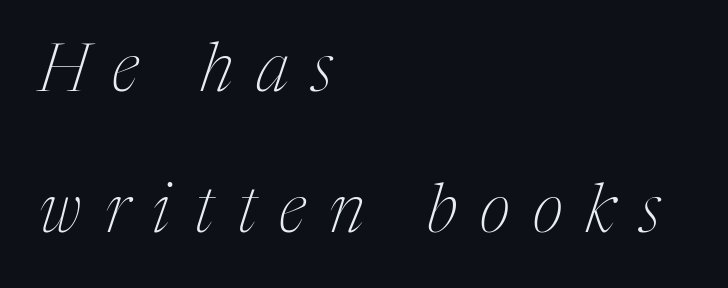
Is this a fixed-width face? No — the glyphs have proportional, varying widths. An italicized treatment has been applied to the whole sample. The face looks like a standard text weight, possibly lighter. This rendering uses left alignment, leaving the right contour irregular. The tracking jumps out immediately: characters are airy and widely separated. The strip under each line holds only bare page.
